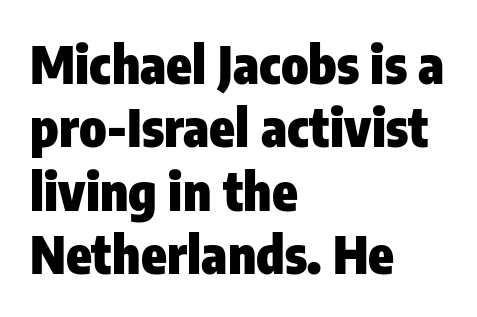
Q: Is the text bold? A: Yes.
Q: Is the text italic (slanted)? A: No, it is upright.
Q: Is the typeface a serif or a sans-serif typeface? A: Sans-serif.
Q: Is the text underlined? A: No.
Q: How is the paragraph aligned? A: Left-aligned.
Q: Is the spacing between letters normal or unusually wide? A: Normal.
Q: Width (condensed, normal, or wide)? A: Condensed.
Q: Stroke contrast? A: Low.
Q: x-height? A: Medium.
Q: Monospaced? A: No.
